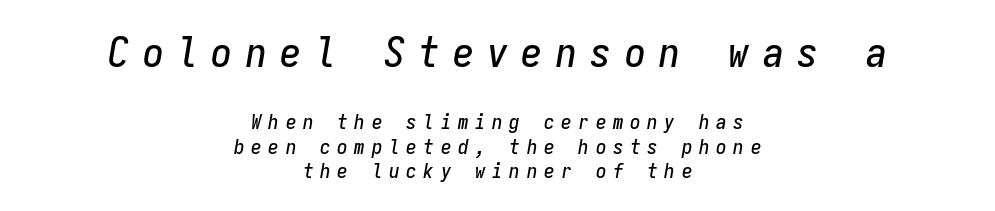
Descenders hang freely into open space. Block one is the big one; block two sits smaller underneath. Compared with ordinary roman type, these characters are visibly tilted. Spacing between characters has been opened up far beyond the box default. Fixed-width glyphs throughout — classic coding-font behaviour. The text block is weighted toward neither margin, spreading evenly from the middle.
